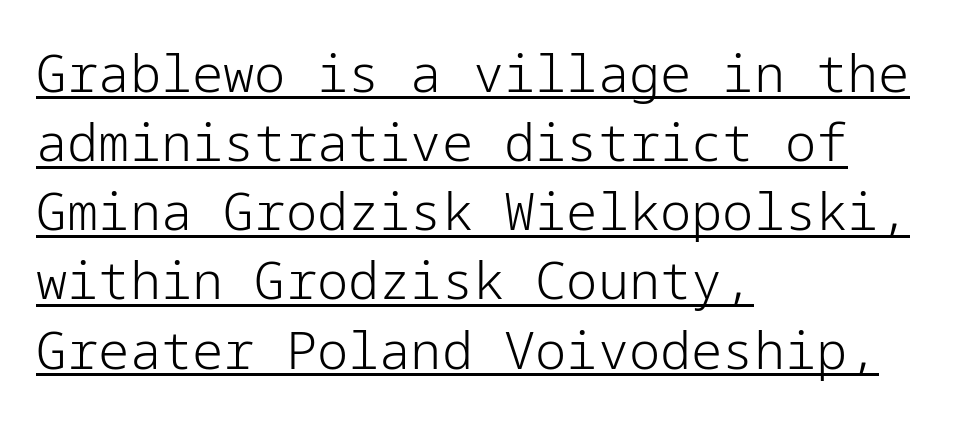
{"serif": "no", "italic": "no", "bold": "no", "weight": "light", "width": "normal", "stroke_contrast": "low", "x_height": "medium", "underline": "yes", "align": "left", "line_spacing": "normal", "line_spacing_ratio": 1.33, "letter_spacing": "normal", "letter_spacing_em": 0.0, "glyph_px": 52}
